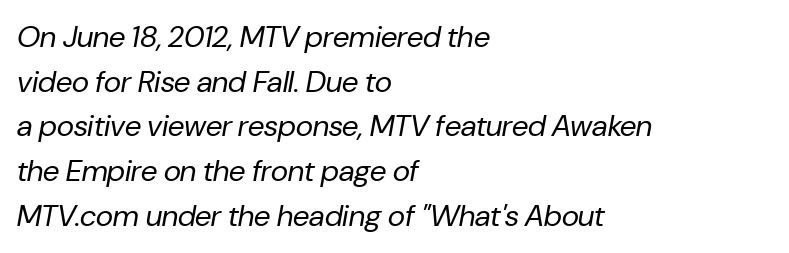
The lines in this sample share a left origin and differ only in where they stop. Nobody drew a line under any word here. Each new line begins a customary step beneath the previous one. The rendering uses natural spacing where letterforms have individual widths. Spacing between characters is what you'd get straight out of the box. Weight: in the light-to-regular range.
